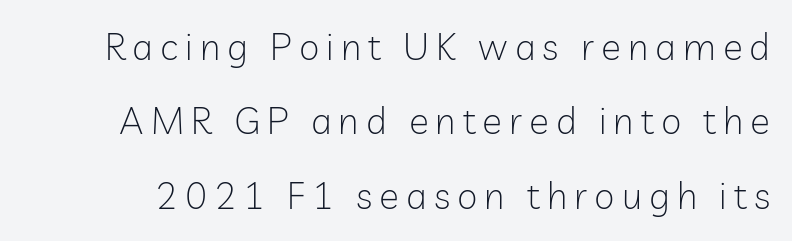
No chunkiness to these letters — they're not bold. Tall strokes in this sample are plumb rather than angled. A typesetter would call this leading open, well beyond the default. Clear beneath every line of the passage.
